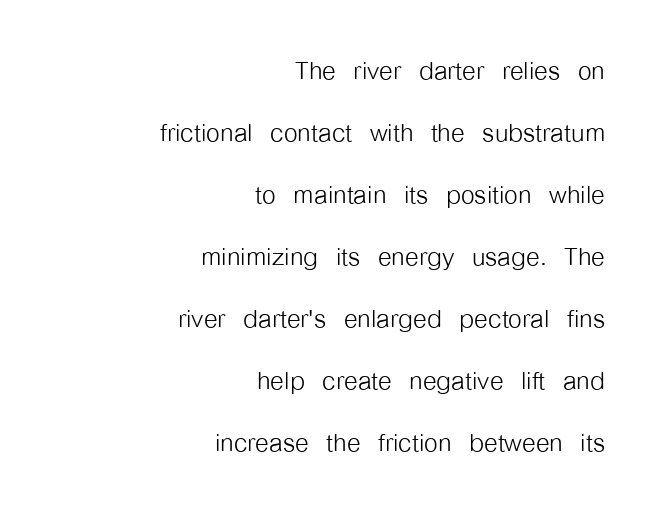
Layout note: lines flush right. The typeface chosen for these lines omits serifs. Beneath every word, the page is bare. The passage shown is typed in a proportional face where columns would drift. Stems here are at most as thick as an everyday book face. This is roman type, the default non-slanted kind.
